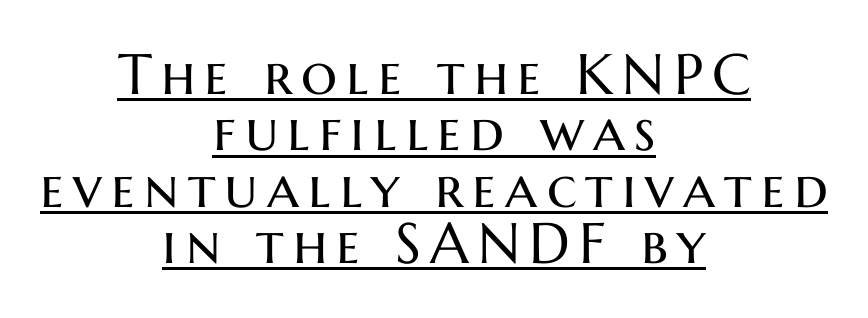
Q: Is the text bold? A: No.
Q: Is the text italic (slanted)? A: No, it is upright.
Q: Is the typeface a serif or a sans-serif typeface? A: Sans-serif.
Q: Is the text underlined? A: Yes.
Q: How is the paragraph aligned? A: Centered.
Q: Is the spacing between lines tight, normal or loose? A: Tight.
Q: Width (condensed, normal, or wide)? A: Normal.
Q: Stroke contrast? A: Medium.
Q: x-height? A: Medium.
Q: Monospaced? A: No.
